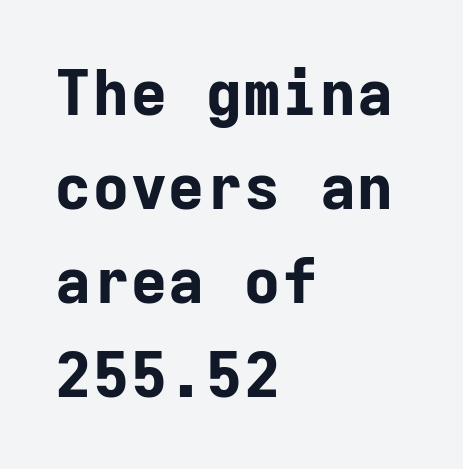
{"serif": "no", "italic": "no", "bold": "yes", "weight": "bold", "width": "normal", "stroke_contrast": "low", "x_height": "medium", "monospaced": "yes", "underline": "no", "align": "left", "line_spacing": "normal", "line_spacing_ratio": 1.49, "letter_spacing": "normal", "letter_spacing_em": 0.0, "glyph_px": 63}
